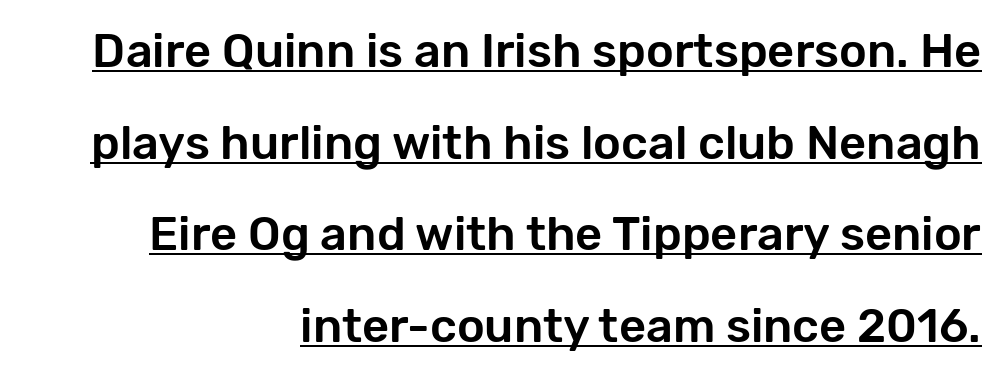
{"serif": "no", "italic": "no", "width": "normal", "stroke_contrast": "low", "x_height": "medium", "monospaced": "no", "underline": "yes", "align": "right", "line_spacing": "loose", "line_spacing_ratio": 1.95, "letter_spacing": "normal", "letter_spacing_em": 0.0, "glyph_px": 47}
